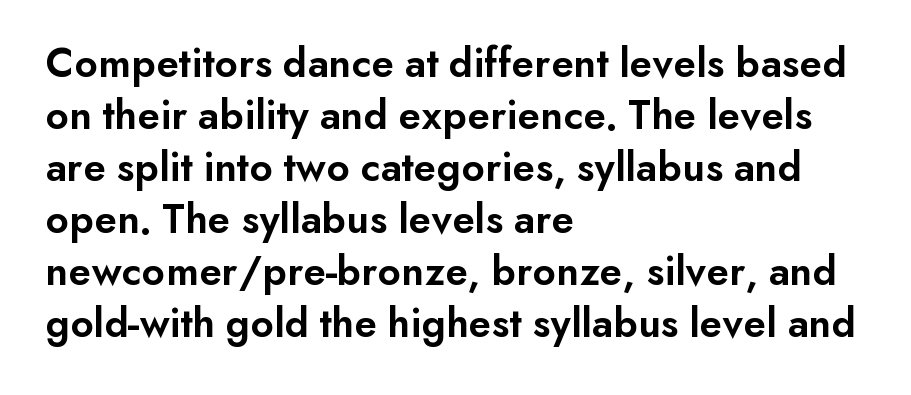
The image shows 43 px semibold sans-serif type, upright; set left-aligned, line spacing 1.21x, normal letter spacing, not underlined; low stroke contrast and a small x-height.
